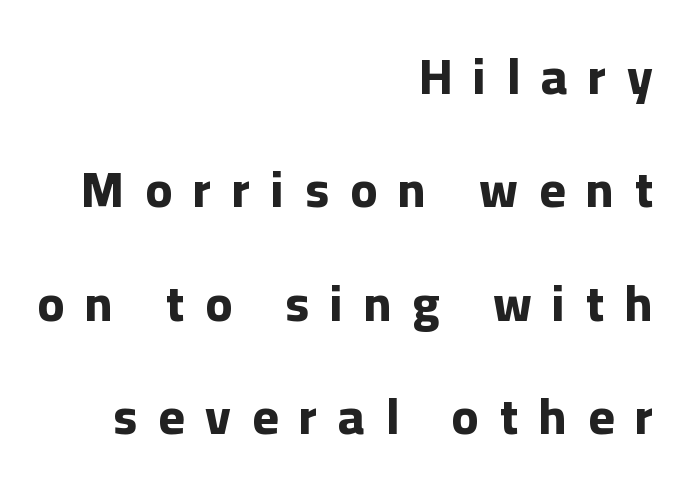
Q: Is the text bold? A: Yes.
Q: Is the text italic (slanted)? A: No, it is upright.
Q: Is the typeface a serif or a sans-serif typeface? A: Sans-serif.
Q: Is the text underlined? A: No.
Q: How is the paragraph aligned? A: Right-aligned.
Q: Is the spacing between letters normal or unusually wide? A: Unusually wide.
Q: Is the spacing between lines tight, normal or loose? A: Loose.
Q: Width (condensed, normal, or wide)? A: Normal.
Q: Stroke contrast? A: Low.
Q: x-height? A: Medium.
Q: Monospaced? A: No.
